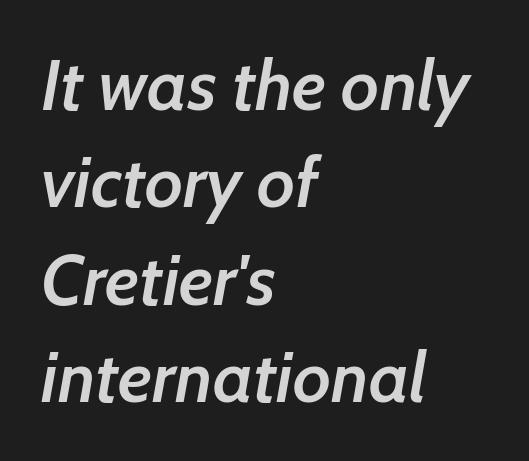
{"italic": "yes", "lean": "right", "slant_degrees": 7, "bold": "semi", "weight": "semibold", "width": "normal", "stroke_contrast": "low", "x_height": "medium", "monospaced": "no", "underline": "no", "align": "left", "line_spacing": "normal", "line_spacing_ratio": 1.37, "letter_spacing": "normal", "letter_spacing_em": 0.0, "glyph_px": 71}
